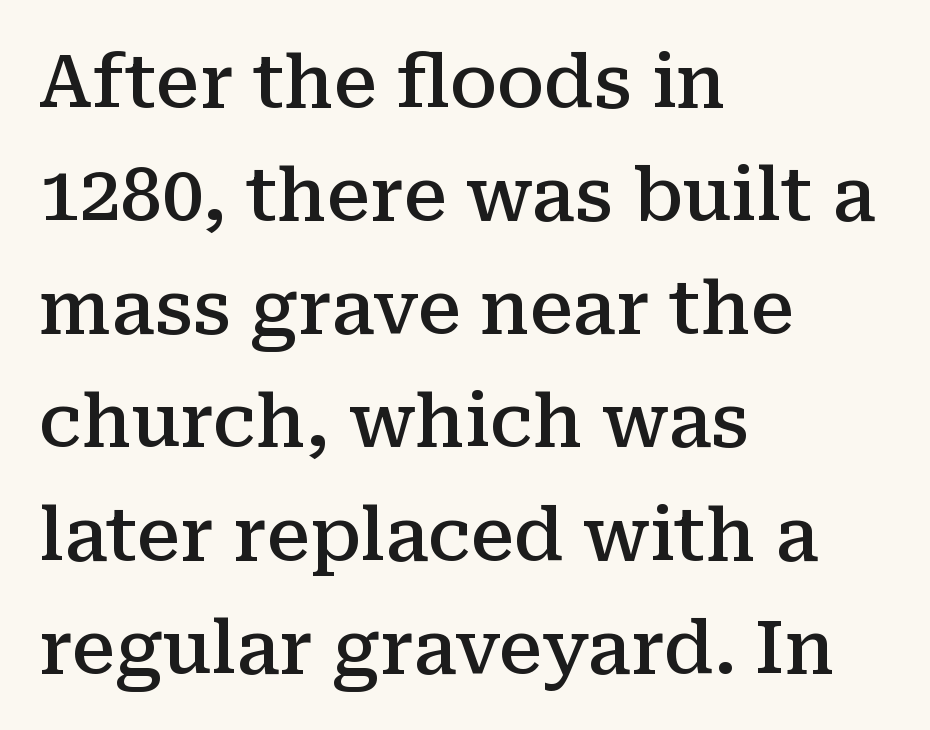
You could not count columns in this text — the font is proportionally spaced. The lettering holds an erect, upright posture throughout. Notice how the passage keeps a crisp vertical edge on the left only. What kind of face is this? One with serifs. Short note: letters normally spaced. Heft: intermediate — a semibold.
